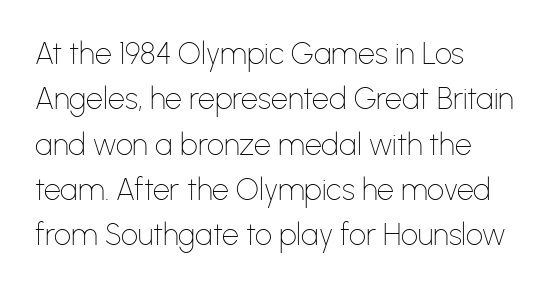
Nothing sits at the stroke ends, so this counts as sans-serif. The rendering anchors every line to the left-hand side. No heavy texture on the line: the type isn't bold. The rows are spaced the way most documents space them. Each row of text sits above clean, open space.
